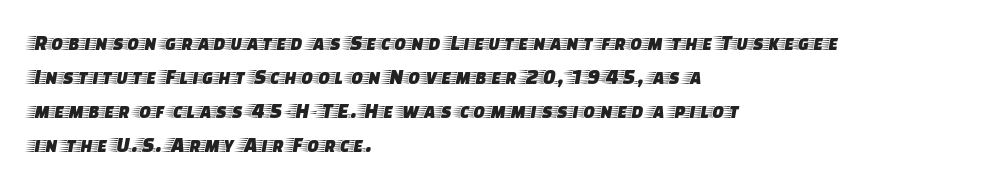
The image shows 22 px text type; set left-aligned, normal line spacing (1.54x), normal letter spacing, not underlined.
